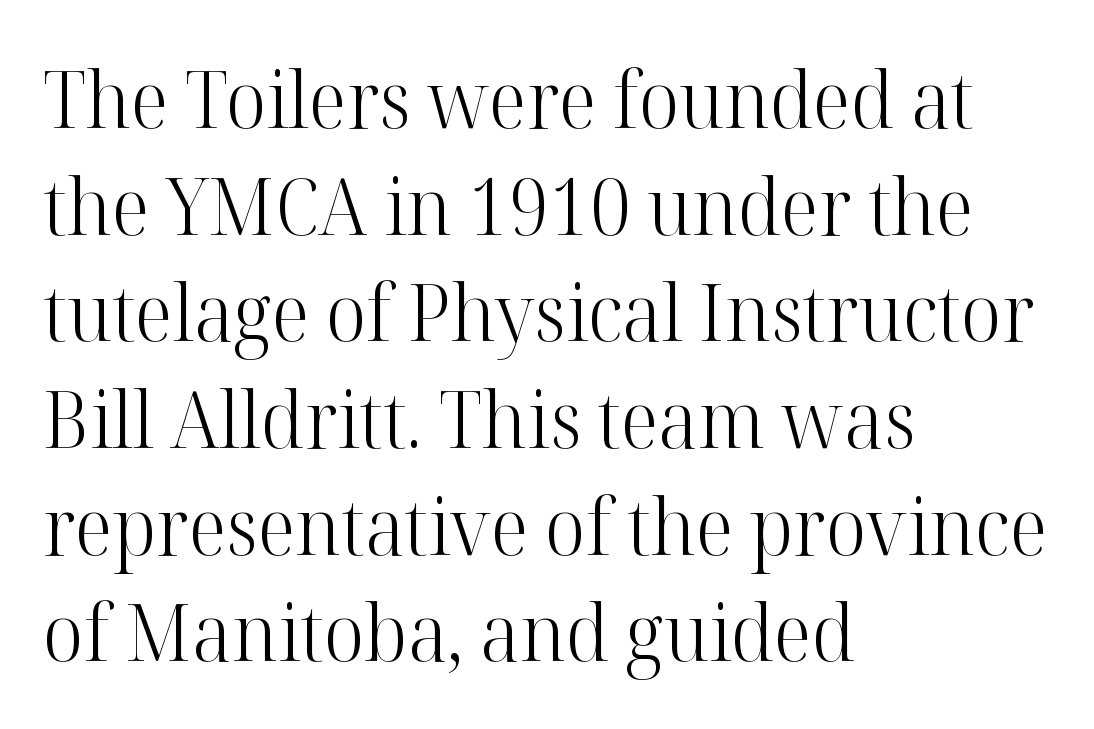
The image shows 79 px light serif type, upright; set left-aligned, normal line spacing (1.35x), normal letter spacing, not underlined; high stroke contrast and a medium x-height.
